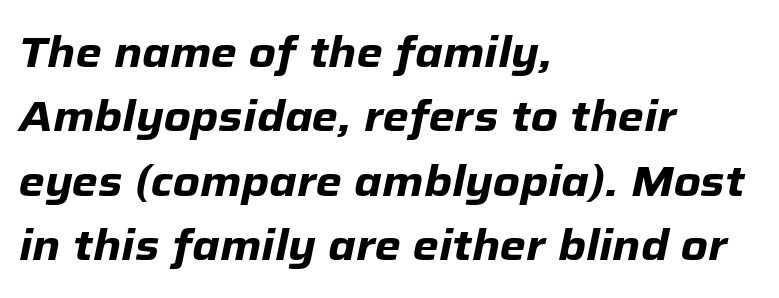
The image shows 42 px heavy type, italic (leaning right); set left-aligned, normal line spacing (1.53x), normal letter spacing, not underlined; low stroke contrast and a medium x-height.
